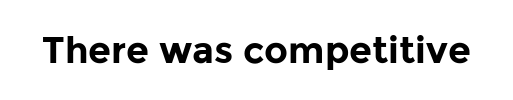
The image shows 37 px bold sans-serif type, upright; set normal letter spacing, not underlined; low stroke contrast and a medium x-height.
